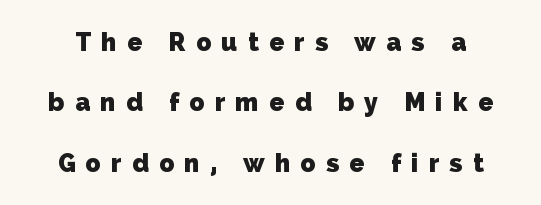
{"bold": "yes", "underline": "no", "line_spacing": "loose", "line_spacing_ratio": 2.42, "letter_spacing": "wide", "letter_spacing_em": 0.41, "glyph_px": 25}
